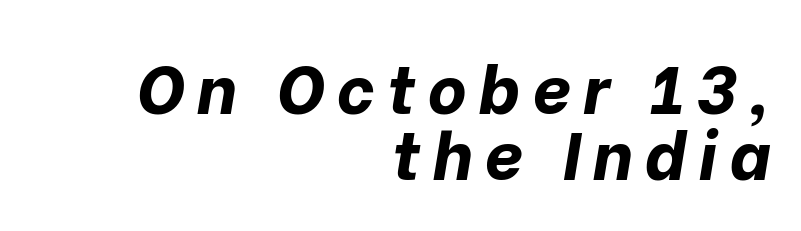
As a designer I'd log this as weight 700, bold. These lines are rendered in a variable-pitch font. The glyphs look as if they've been sheared to an angle. The rag falls on the left side of this text block. Compared with typical paragraphs, the rows here are closer together.
